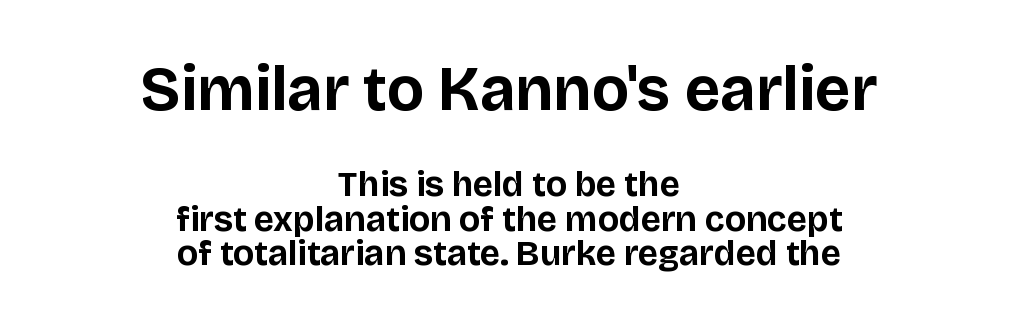
There is no visible air inserted between adjacent glyphs. Grotesque or geometric, the face here clearly has no serifs. Baseline-to-baseline distance is barely more than the letter height. Alignment: centered. The zone under the glyphs is completely vacant. Ordinary non-slanted type is in use.
